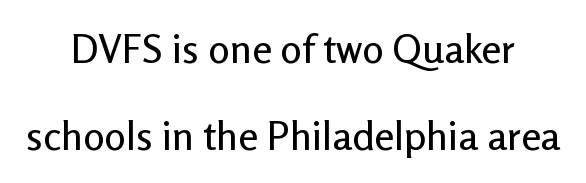
Each row of text sits above clean, open space. No extra tracking has been applied to these lines. The text block is weighted toward neither margin, spreading evenly from the middle. Rendered with straight, roman letterforms. Character widths vary here, with narrow letters taking less room than wide ones.
